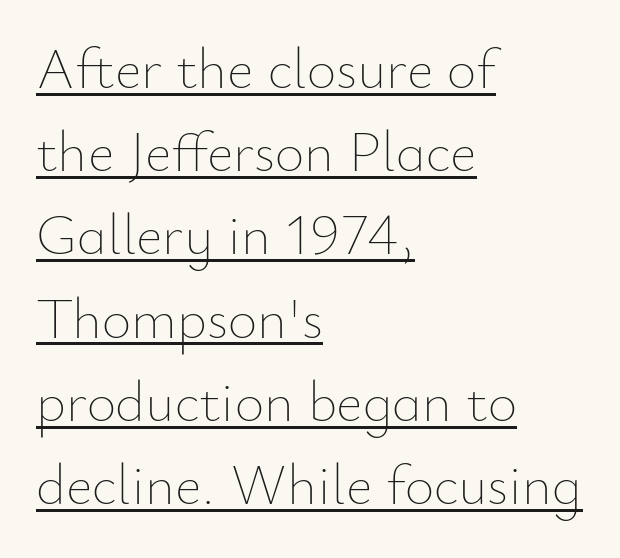
The image shows 57 px thin type, upright; set left-aligned, normal line spacing (1.46x), normal letter spacing, underlined; low stroke contrast and a small x-height.
